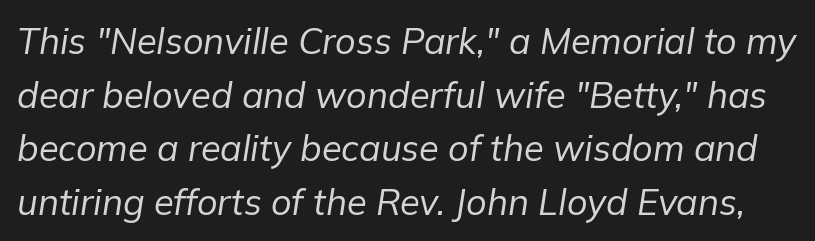
Unbolded letterforms with no extra heft. This sample uses an oblique cut, with every glyph tilted off the vertical. Bare-footed words on every line. Summary of vertical rhythm: regular, with standard interline spacing. Does extra space separate the letters? No, they use regular spacing.
